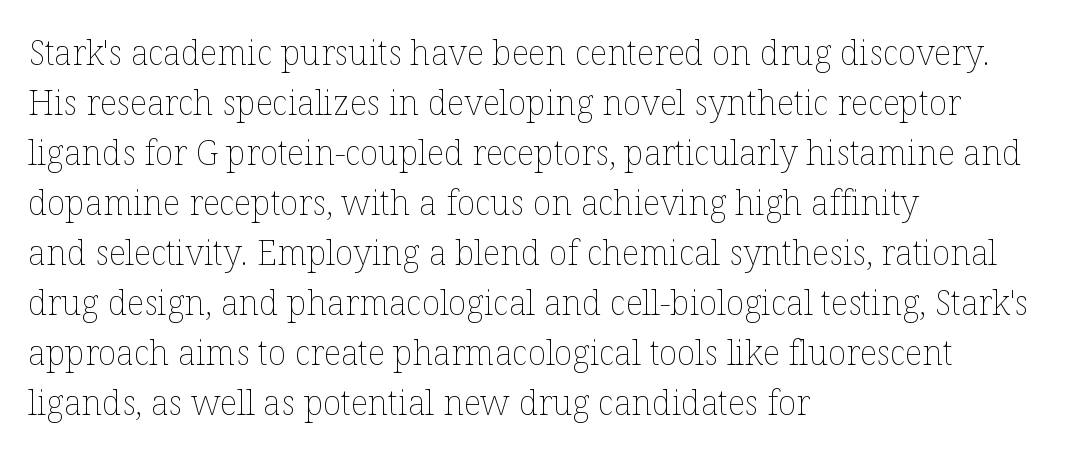
{"italic": "no", "bold": "no", "weight": "thin", "width": "normal", "stroke_contrast": "low", "x_height": "medium", "monospaced": "no", "underline": "no", "align": "left", "line_spacing": "normal", "line_spacing_ratio": 1.47, "letter_spacing": "normal", "letter_spacing_em": 0.0, "glyph_px": 34}
